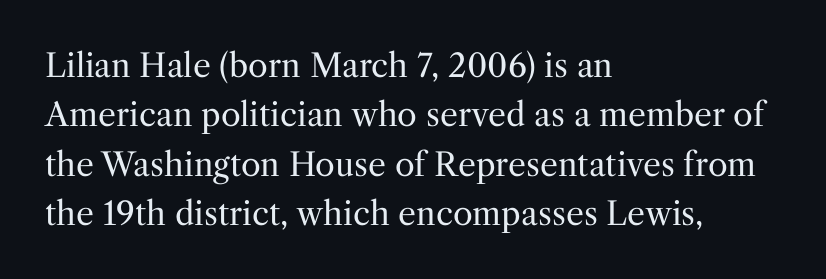
Bare-footed words on every line. A classic flush-left, rag-right setting is used for this passage. Stroke thickness stays within the range of a standard reading face or lighter. Reading down the column, the eye jumps a familiar distance to each next line.
